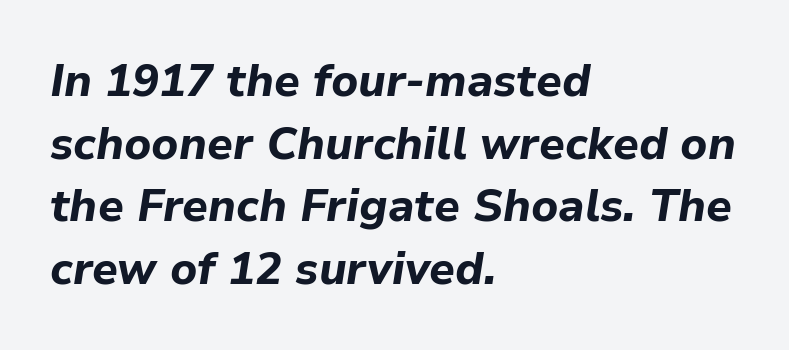
Q: Is the text bold? A: Yes.
Q: Is the text italic (slanted)? A: Yes, it leans right by about 9 degrees.
Q: Is the text underlined? A: No.
Q: How is the paragraph aligned? A: Left-aligned.
Q: Is the spacing between letters normal or unusually wide? A: Normal.
Q: Is the spacing between lines tight, normal or loose? A: Normal.
Q: Width (condensed, normal, or wide)? A: Normal.
Q: Stroke contrast? A: Low.
Q: x-height? A: Medium.
Q: Monospaced? A: No.
